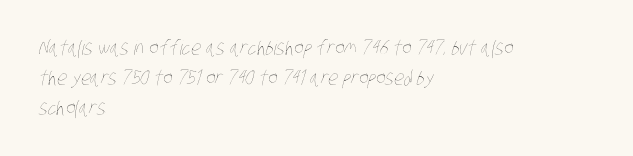
{"bold": "no", "underline": "no", "align": "left", "line_spacing": "normal", "line_spacing_ratio": 1.49, "letter_spacing": "normal", "letter_spacing_em": 0.0, "glyph_px": 20}
